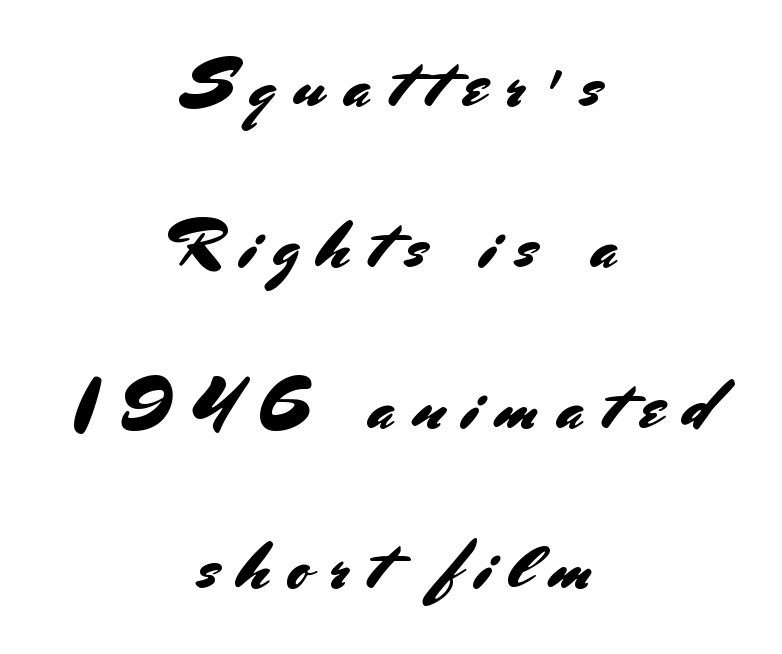
Varying glyph widths throughout — classic text-font behaviour. Tracking value appears strongly positive — letters spread wide. Descender tails drop into unmarked territory. In terms of leading, this rendering errs on the spacious side.
